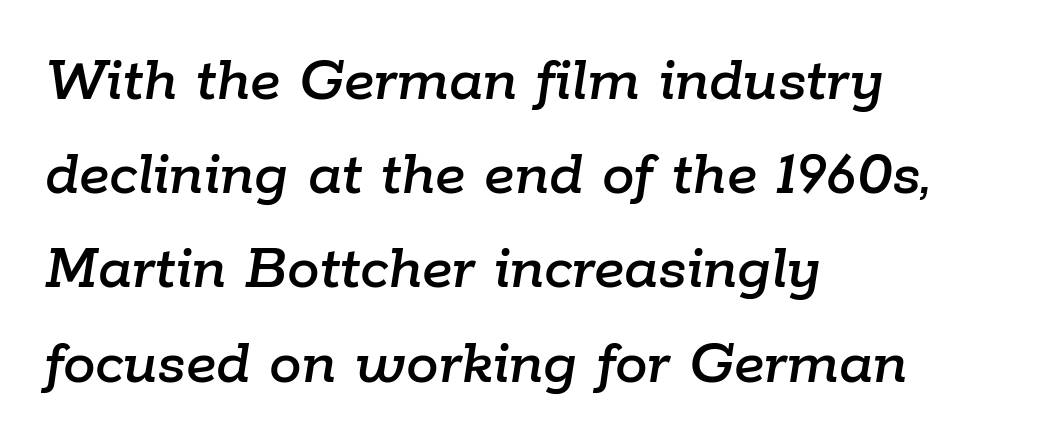
{"italic": "yes", "lean": "right", "slant_degrees": 9, "width": "normal", "stroke_contrast": "low", "x_height": "medium", "monospaced": "no", "underline": "no", "align": "left", "line_spacing": "normal", "line_spacing_ratio": 1.45, "letter_spacing": "normal", "letter_spacing_em": 0.0, "glyph_px": 65}
